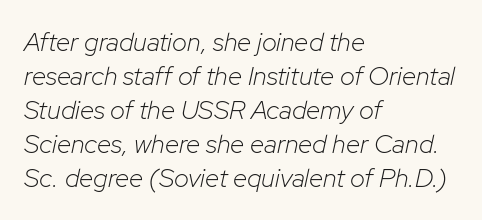
Q: Is the text bold? A: No.
Q: Is the text italic (slanted)? A: Yes, it leans right by about 12 degrees.
Q: Is the text underlined? A: No.
Q: How is the paragraph aligned? A: Left-aligned.
Q: Is the spacing between letters normal or unusually wide? A: Normal.
Q: Is the spacing between lines tight, normal or loose? A: Normal.
